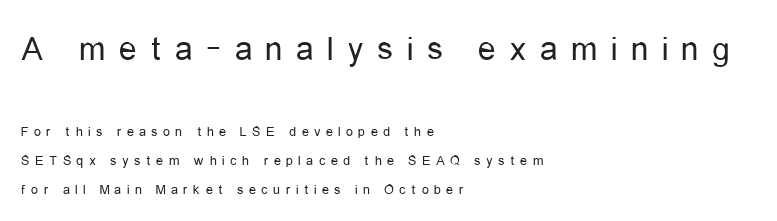
Q: Is the text bold? A: No.
Q: Is the text italic (slanted)? A: No, it is upright.
Q: Is the typeface a serif or a sans-serif typeface? A: Sans-serif.
Q: Is the text underlined? A: No.
Q: How is the paragraph aligned? A: Left-aligned.
Q: Is the spacing between letters normal or unusually wide? A: Unusually wide.
Q: Is the spacing between lines tight, normal or loose? A: Loose.
Q: Which block of text is set in a larger size, the first (top) or the second (bottom)? A: The first (top) one.
Q: Width (condensed, normal, or wide)? A: Condensed.
Q: Stroke contrast? A: Low.
Q: x-height? A: Medium.
Q: Monospaced? A: No.
